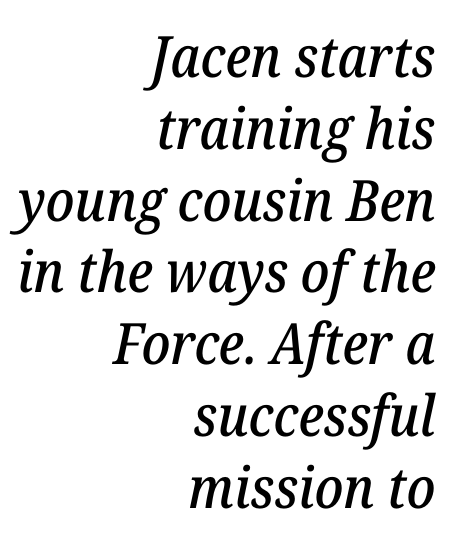
Q: Is the text italic (slanted)? A: Yes, it leans right by about 12 degrees.
Q: Is the typeface a serif or a sans-serif typeface? A: Serif.
Q: Is the text underlined? A: No.
Q: How is the paragraph aligned? A: Right-aligned.
Q: Is the spacing between letters normal or unusually wide? A: Normal.
Q: Is the spacing between lines tight, normal or loose? A: Normal.
Q: Width (condensed, normal, or wide)? A: Normal.
Q: Stroke contrast? A: Low.
Q: x-height? A: Medium.
Q: Monospaced? A: No.
